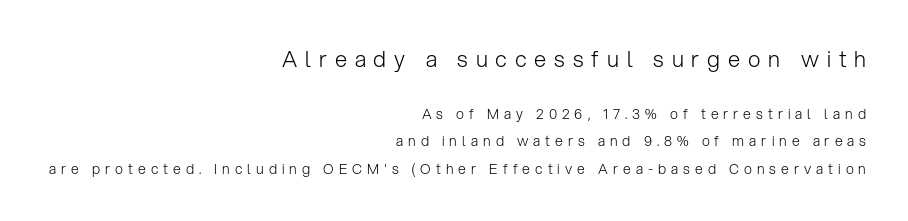
Q: Is the text bold? A: No.
Q: Is the text italic (slanted)? A: No, it is upright.
Q: Is the text underlined? A: No.
Q: How is the paragraph aligned? A: Right-aligned.
Q: Is the spacing between letters normal or unusually wide? A: Unusually wide.
Q: Is the spacing between lines tight, normal or loose? A: Loose.
Q: Which block of text is set in a larger size, the first (top) or the second (bottom)? A: The first (top) one.
